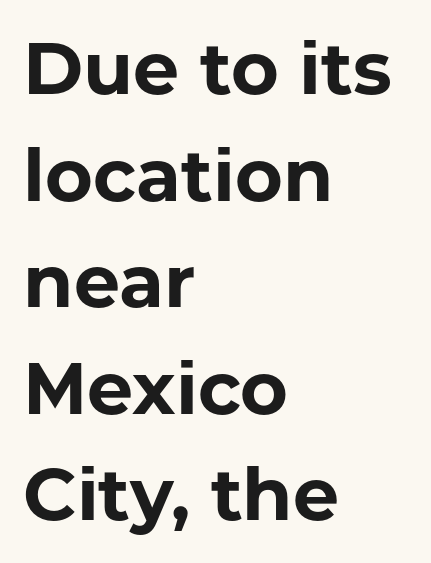
Q: Is the text bold? A: Yes.
Q: Is the text italic (slanted)? A: No, it is upright.
Q: Is the typeface a serif or a sans-serif typeface? A: Sans-serif.
Q: Is the text underlined? A: No.
Q: How is the paragraph aligned? A: Left-aligned.
Q: Is the spacing between letters normal or unusually wide? A: Normal.
Q: Is the spacing between lines tight, normal or loose? A: Normal.
Q: Width (condensed, normal, or wide)? A: Normal.
Q: Stroke contrast? A: Low.
Q: x-height? A: Medium.
Q: Monospaced? A: No.
